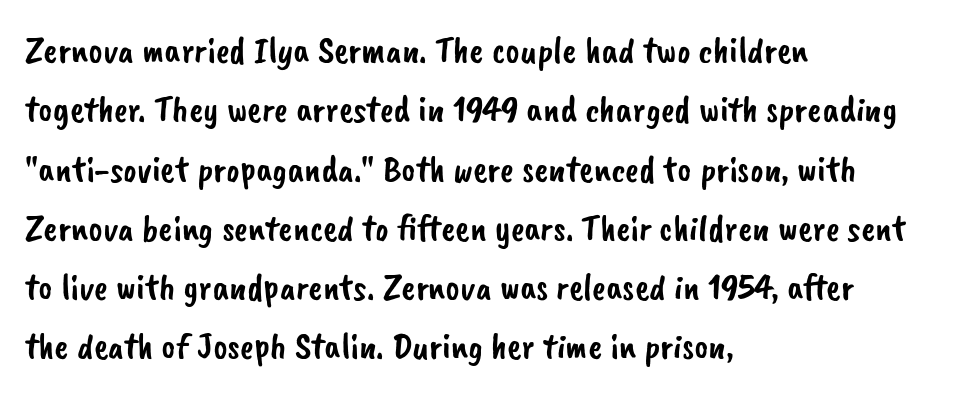
The designer left line spacing at the default. Standard letterfit; no display-style spreading of the glyphs. Lines of text with bare space underneath. Casual observation: everything's shoved over to the left. Serifs: no, the terminals of the letterforms are clean. Note the varied advance widths — an 'i' is clearly narrower than an 'm'.
